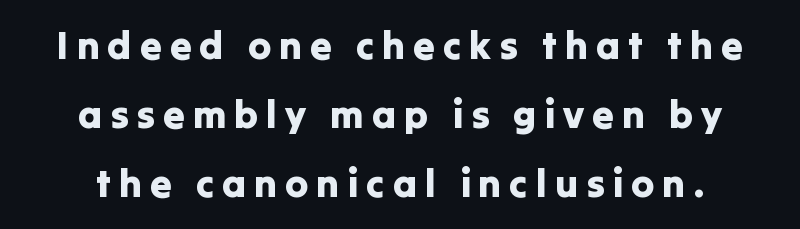
The image shows 39 px sans-serif type, upright; set centered, line spacing 1.77x, unusually wide letter spacing (+0.2 em), not underlined; low stroke contrast and a medium x-height.
